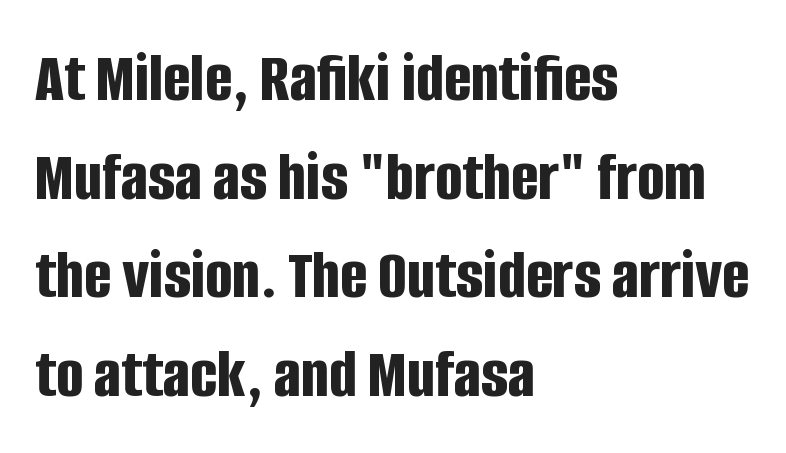
Q: Is the text bold? A: Yes.
Q: Is the text italic (slanted)? A: No, it is upright.
Q: Is the typeface a serif or a sans-serif typeface? A: Sans-serif.
Q: Is the text underlined? A: No.
Q: How is the paragraph aligned? A: Left-aligned.
Q: Is the spacing between letters normal or unusually wide? A: Normal.
Q: Is the spacing between lines tight, normal or loose? A: Normal.
Q: Width (condensed, normal, or wide)? A: Condensed.
Q: Stroke contrast? A: Low.
Q: x-height? A: Large.
Q: Monospaced? A: No.
